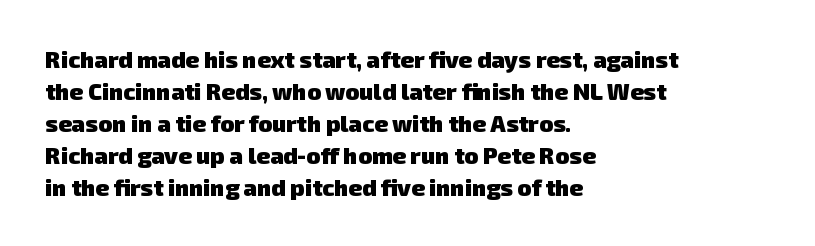
The image shows 23 px bold type; set left-aligned, normal line spacing (1.39x), normal letter spacing, not underlined.
